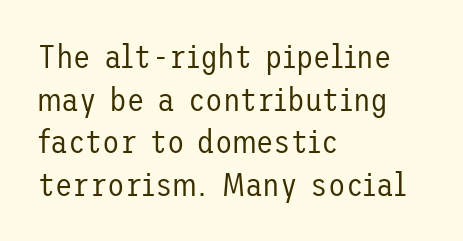
The image shows 32 px regular-weight sans-serif type, upright; set left-aligned, normal line spacing (1.33x), normal letter spacing, not underlined; low stroke contrast and a medium x-height.
